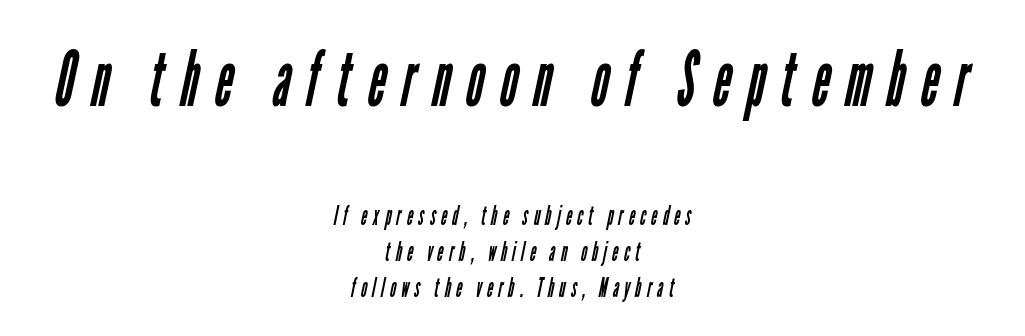
Q: Is the text bold? A: No.
Q: Is the typeface a serif or a sans-serif typeface? A: Sans-serif.
Q: Is the text underlined? A: No.
Q: How is the paragraph aligned? A: Centered.
Q: Is the spacing between letters normal or unusually wide? A: Unusually wide.
Q: Is the spacing between lines tight, normal or loose? A: Normal.
Q: Which block of text is set in a larger size, the first (top) or the second (bottom)? A: The first (top) one.
Q: Width (condensed, normal, or wide)? A: Condensed.
Q: Stroke contrast? A: Low.
Q: x-height? A: Medium.
Q: Monospaced? A: No.
